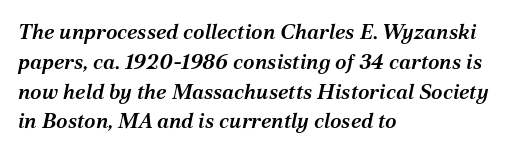
{"italic": "yes", "lean": "right", "slant_degrees": 12, "bold": "semi", "underline": "no", "align": "left", "line_spacing": "normal", "line_spacing_ratio": 1.42, "letter_spacing": "normal", "letter_spacing_em": 0.0, "glyph_px": 21}
